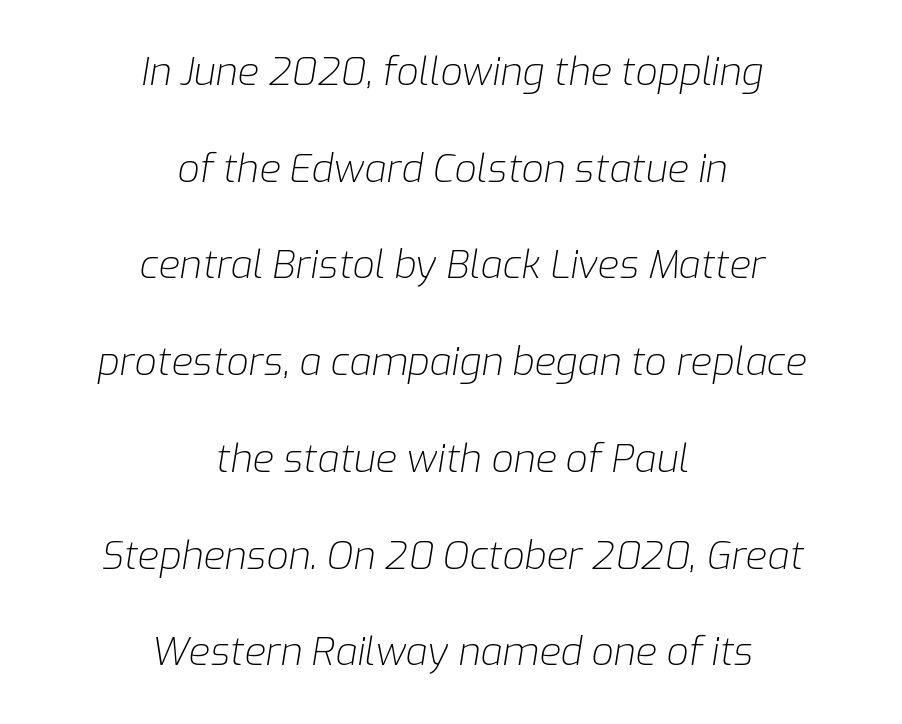
The image shows 39 px light type, italic (leaning right); set centered, loose line spacing (2.48x), normal letter spacing, not underlined; low stroke contrast and a medium x-height.
